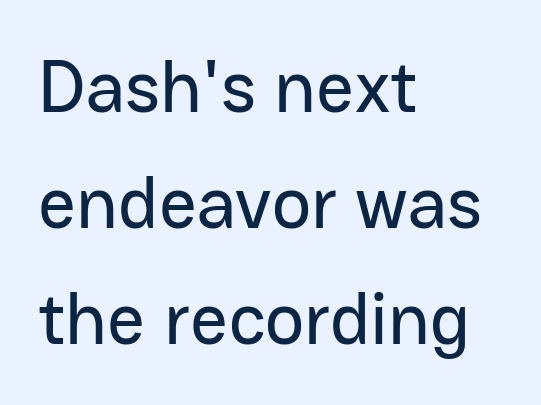
{"serif": "no", "italic": "no", "width": "normal", "stroke_contrast": "low", "x_height": "medium", "monospaced": "no", "underline": "no", "align": "left", "line_spacing": "normal", "line_spacing_ratio": 1.57, "letter_spacing": "normal", "letter_spacing_em": 0.0, "glyph_px": 74}
